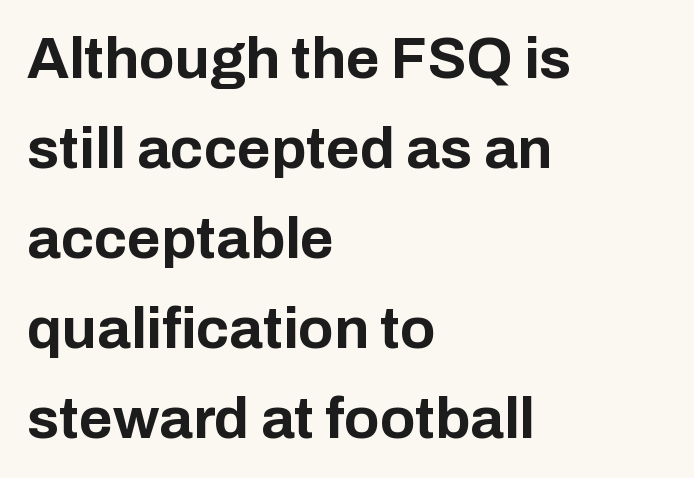
The image shows 58 px bold sans-serif type, upright; set left-aligned, normal line spacing (1.55x), normal letter spacing, not underlined; low stroke contrast and a medium x-height.
